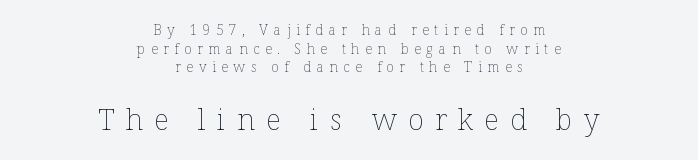
Q: Is the text bold? A: No.
Q: Is the text italic (slanted)? A: No, it is upright.
Q: Is the text underlined? A: No.
Q: How is the paragraph aligned? A: Centered.
Q: Is the spacing between letters normal or unusually wide? A: Unusually wide.
Q: Is the spacing between lines tight, normal or loose? A: Normal.
Q: Which block of text is set in a larger size, the first (top) or the second (bottom)? A: The second (bottom) one.
Q: Width (condensed, normal, or wide)? A: Normal.
Q: Stroke contrast? A: Low.
Q: x-height? A: Medium.
Q: Monospaced? A: No.
